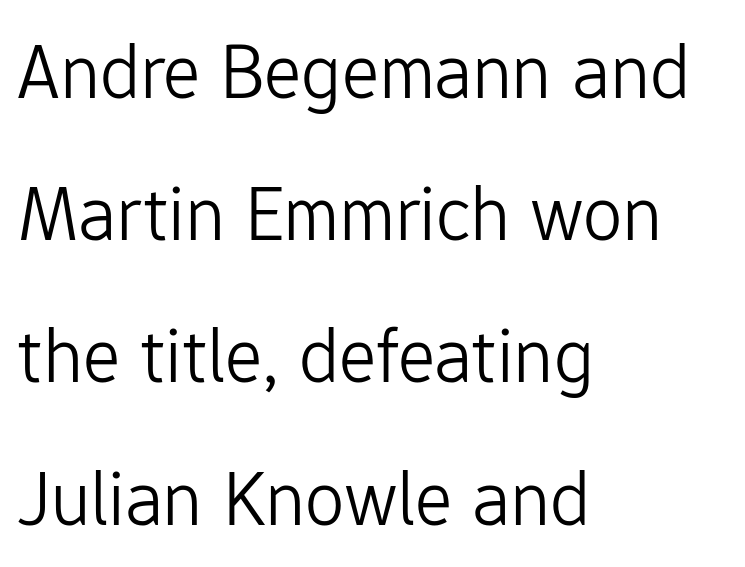
{"serif": "no", "italic": "no", "bold": "no", "weight": "light", "width": "normal", "stroke_contrast": "low", "x_height": "medium", "monospaced": "no", "underline": "no", "align": "left", "line_spacing_ratio": 1.8, "letter_spacing": "normal", "letter_spacing_em": 0.0, "glyph_px": 79}
